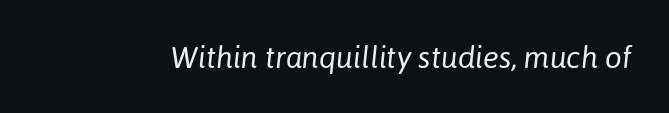
These lines were composed using italics. The letters sit at their default tracking, neither squeezed nor spread. The weight tops out at a normal text grade. Spacing verdict: proportional, widths tailored to each character.
